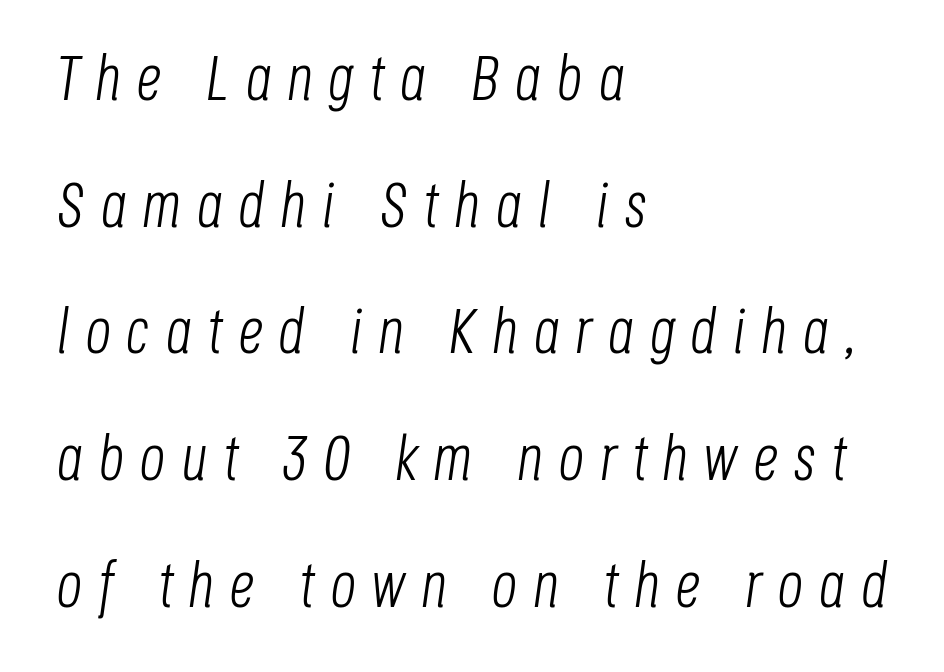
Between one letter and the next there's a generous, obvious gap. Layout note: lines flush left. The specimen omits any rule beneath the text block's lines. Does the leading feel generous? Absolutely, it's lavish. A typesetter would call this proportional, since set widths differ per character. The weight would be labelled regular, book, light, or lighter still.
